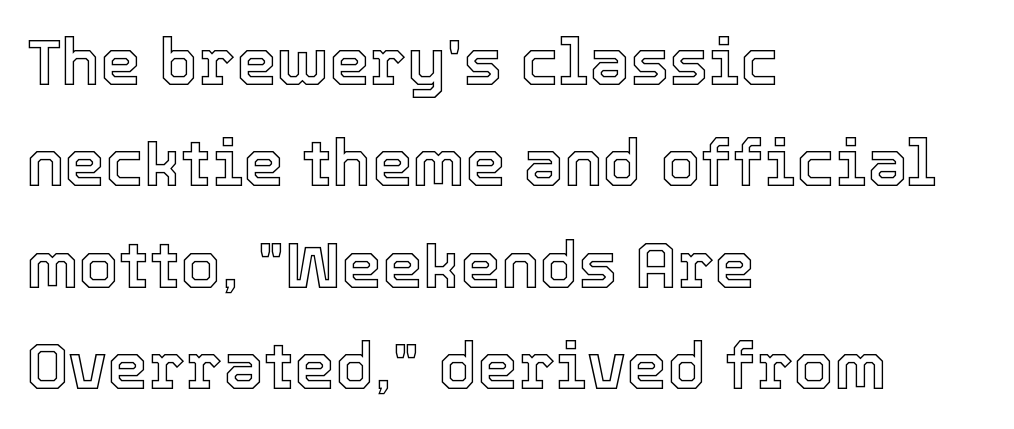
{"italic": "no", "width": "normal", "x_height": "medium", "monospaced": "no", "underline": "no", "align": "left", "line_spacing": "normal", "line_spacing_ratio": 1.56, "letter_spacing": "normal", "letter_spacing_em": 0.0, "glyph_px": 65}
